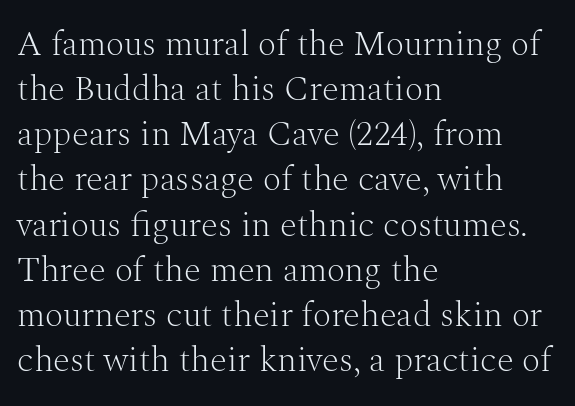
Q: Is the text bold? A: No.
Q: Is the text italic (slanted)? A: No, it is upright.
Q: Is the typeface a serif or a sans-serif typeface? A: Serif.
Q: Is the text underlined? A: No.
Q: How is the paragraph aligned? A: Left-aligned.
Q: Is the spacing between letters normal or unusually wide? A: Normal.
Q: Is the spacing between lines tight, normal or loose? A: Normal.
Q: Width (condensed, normal, or wide)? A: Normal.
Q: Stroke contrast? A: Medium.
Q: x-height? A: Medium.
Q: Monospaced? A: No.
